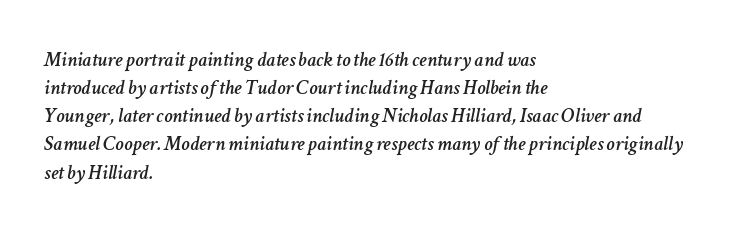
{"italic": "yes", "lean": "right", "slant_degrees": 11, "underline": "no", "align": "left", "line_spacing": "normal", "line_spacing_ratio": 1.34, "letter_spacing": "normal", "letter_spacing_em": 0.0, "glyph_px": 21}
